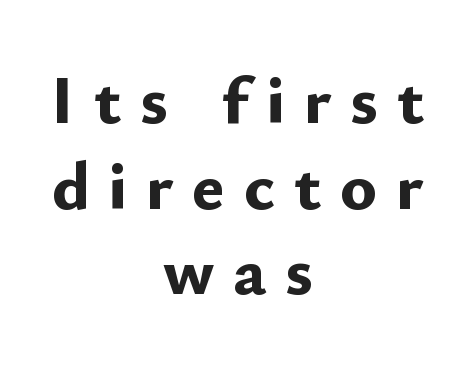
Q: Is the text bold? A: Yes.
Q: Is the text italic (slanted)? A: No, it is upright.
Q: Is the typeface a serif or a sans-serif typeface? A: Sans-serif.
Q: Is the text underlined? A: No.
Q: How is the paragraph aligned? A: Centered.
Q: Is the spacing between letters normal or unusually wide? A: Unusually wide.
Q: Width (condensed, normal, or wide)? A: Normal.
Q: Stroke contrast? A: Low.
Q: x-height? A: Small.
Q: Monospaced? A: No.
